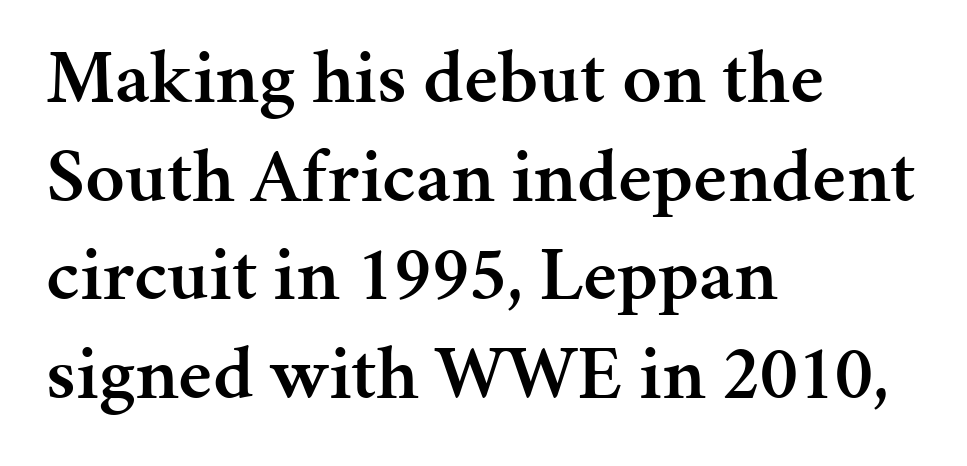
Each new line begins a customary step beneath the previous one. The passage is arranged the way most books set body copy — flush left. This sample has the flowing, uneven cadence of proportional lettering. The lettering stays uniformly vertical, giving the passage a roman look. The face used here is rendered with its standard letterfit.
